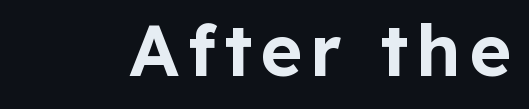
{"serif": "no", "italic": "no", "width": "normal", "stroke_contrast": "low", "x_height": "medium", "monospaced": "no", "underline": "no", "glyph_px": 72}
